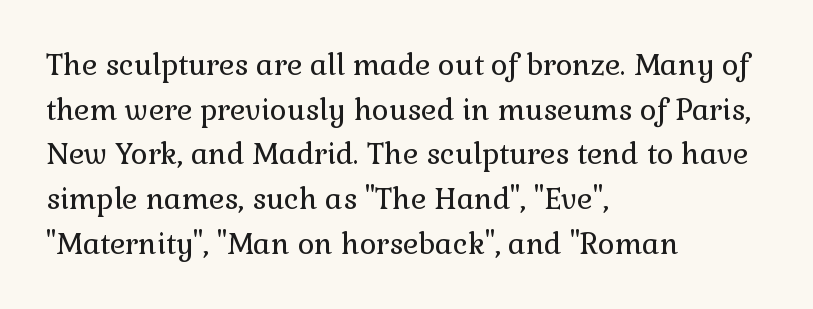
{"serif": "yes", "italic": "no", "bold": "no", "weight": "regular", "width": "normal", "stroke_contrast": "low", "x_height": "medium", "monospaced": "no", "underline": "no", "align": "left", "line_spacing": "normal", "line_spacing_ratio": 1.54, "letter_spacing": "normal", "letter_spacing_em": 0.0, "glyph_px": 29}
